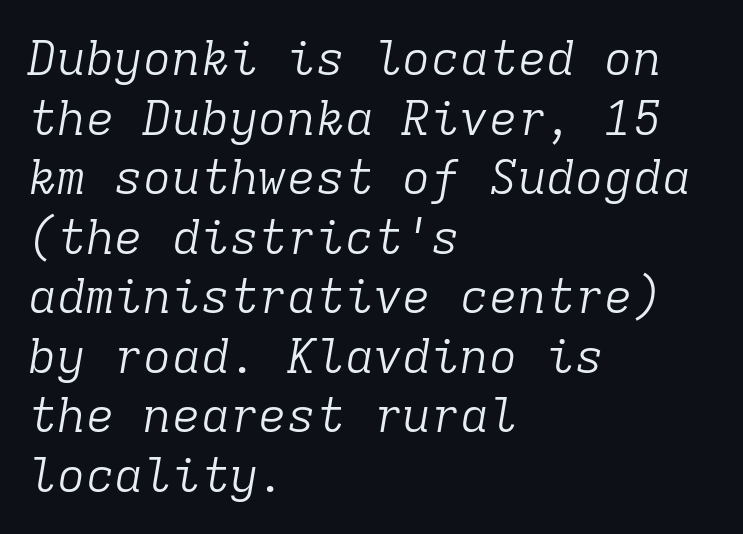
Q: Is the text bold? A: No.
Q: Is the text italic (slanted)? A: Yes, it leans right by about 9 degrees.
Q: Is the typeface a serif or a sans-serif typeface? A: Serif.
Q: Is the text underlined? A: No.
Q: How is the paragraph aligned? A: Left-aligned.
Q: Is the spacing between letters normal or unusually wide? A: Normal.
Q: Width (condensed, normal, or wide)? A: Normal.
Q: Stroke contrast? A: Low.
Q: x-height? A: Medium.
Q: Monospaced? A: Yes.
